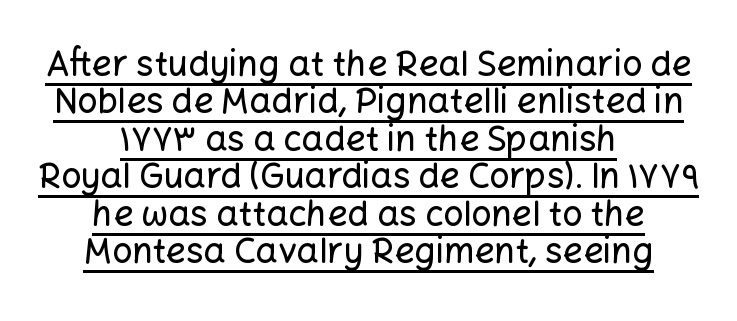
Q: Is the text italic (slanted)? A: No, it is upright.
Q: Is the typeface a serif or a sans-serif typeface? A: Sans-serif.
Q: Is the text underlined? A: Yes.
Q: How is the paragraph aligned? A: Centered.
Q: Is the spacing between letters normal or unusually wide? A: Normal.
Q: Is the spacing between lines tight, normal or loose? A: Tight.
Q: Width (condensed, normal, or wide)? A: Normal.
Q: Stroke contrast? A: Low.
Q: x-height? A: Medium.
Q: Monospaced? A: No.
